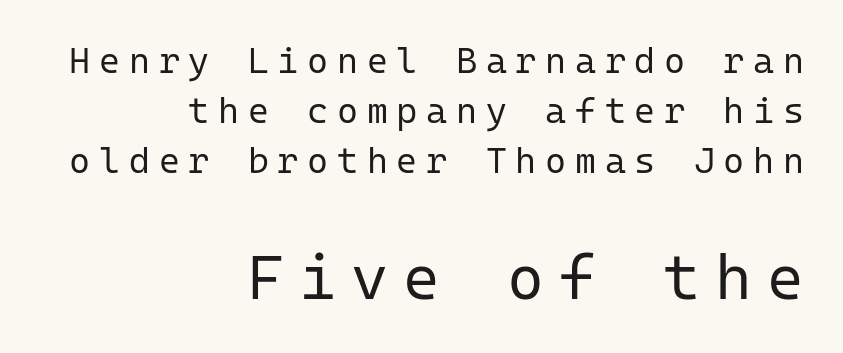
The image shows 63 px regular-weight sans-serif type, upright, monospaced; set right-aligned, normal line spacing (1.39x), unusually wide letter spacing (+0.24 em), not underlined; the second (bottom) block is 1.75x larger; low stroke contrast and a medium x-height.
